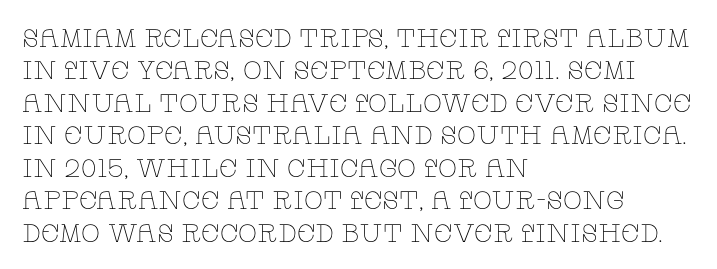
The words here are not underlined. Whoever set this chose a conventional vertical rhythm. Honestly, the letter spacing is just normal — you wouldn't notice it. Tall strokes in this sample are plumb rather than angled. Compared with a centered layout, this one pins lines to the left instead. The weight tops out at a normal text grade.
